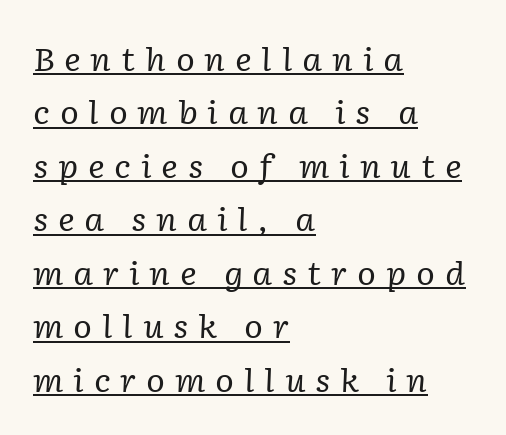
The typeface chosen for these lines features serifs. Rendered with sloped, italic letterforms. The letters advance in unequal steps, a hallmark of proportional type. Looks like someone drew a line under every word here. Each stroke keeps to a modest, everyday thickness or less.
